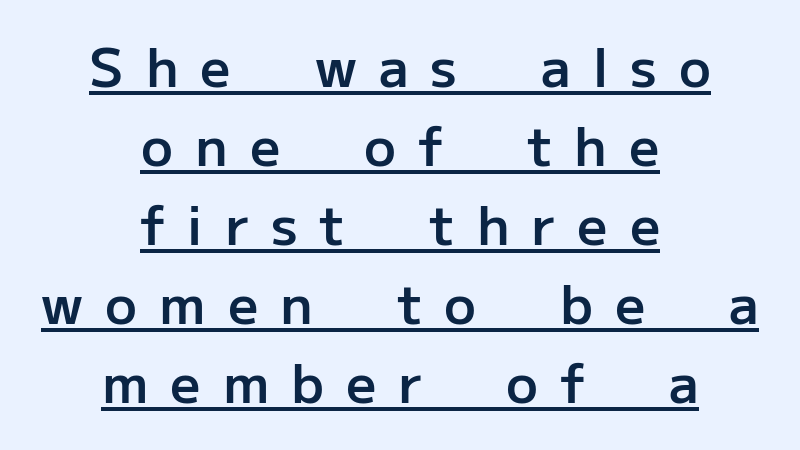
The image shows 53 px semibold sans-serif type, upright; set centered, normal line spacing (1.49x), unusually wide letter spacing (+0.42 em), underlined; low stroke contrast and a medium x-height.
